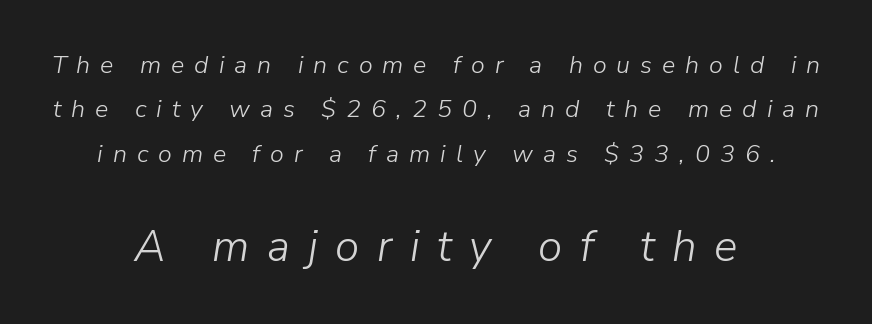
Q: Is the text bold? A: No.
Q: Is the text italic (slanted)? A: Yes, it leans right by about 9 degrees.
Q: Is the text underlined? A: No.
Q: How is the paragraph aligned? A: Centered.
Q: Is the spacing between letters normal or unusually wide? A: Unusually wide.
Q: Which block of text is set in a larger size, the first (top) or the second (bottom)? A: The second (bottom) one.
Q: Width (condensed, normal, or wide)? A: Normal.
Q: Stroke contrast? A: Low.
Q: x-height? A: Medium.
Q: Monospaced? A: No.
